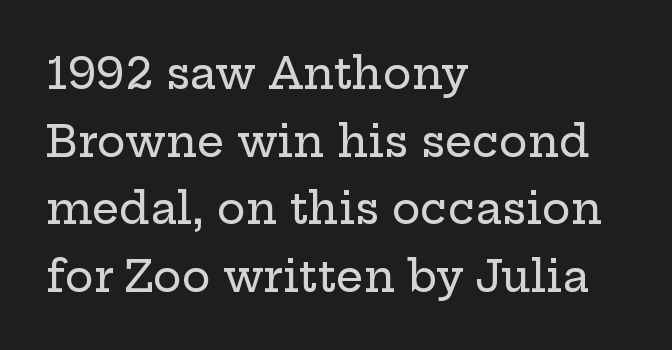
{"serif": "yes", "italic": "no", "width": "wide", "stroke_contrast": "low", "x_height": "medium", "monospaced": "no", "underline": "no", "align": "left", "line_spacing": "normal", "line_spacing_ratio": 1.57, "letter_spacing": "normal", "letter_spacing_em": 0.0, "glyph_px": 43}
